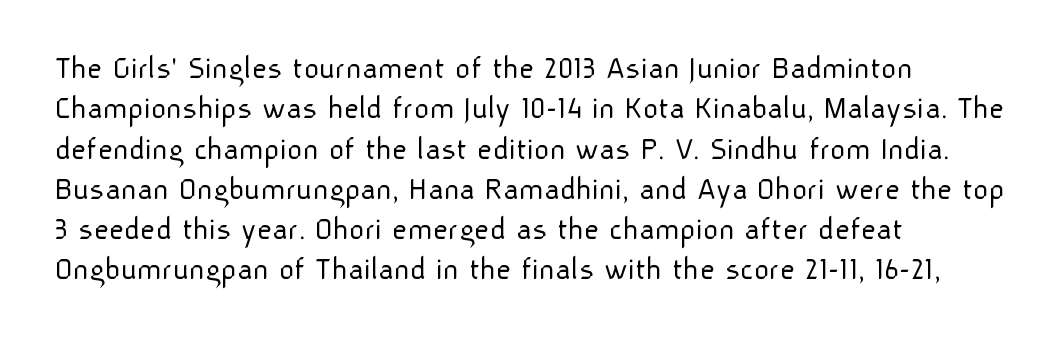
The image shows 33 px light sans-serif type, upright; set left-aligned, line spacing 1.22x, normal letter spacing, not underlined; low stroke contrast and a medium x-height.
